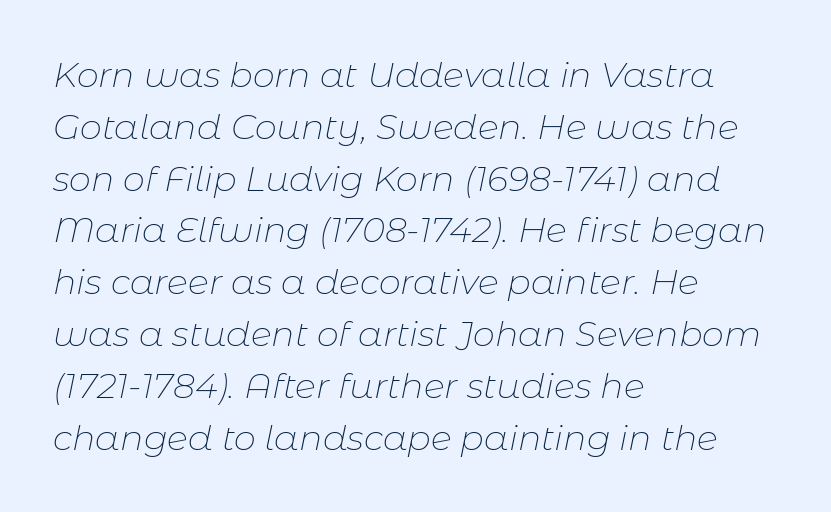
Nothing unusual about the tracking: characters are spaced as the font intends. This sample has the flowing, uneven cadence of proportional lettering. Designer's note — italics engaged. The rendering uses a moderate line-height, typical for paragraphs. Where is the straight margin? On the left. Weight: not bold — regular or lighter.
